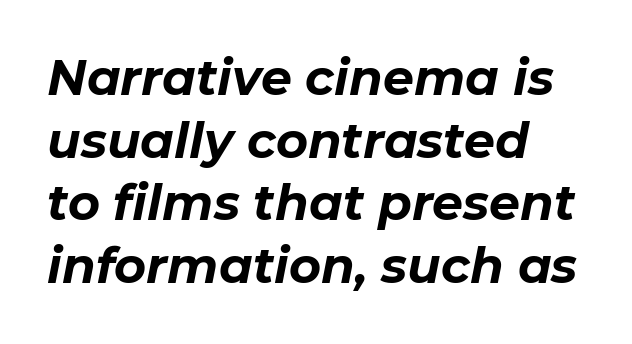
Set as a true bold cut, around the 700 mark. Descender tails drop into unmarked territory. Regular leading. The letterforms sit shoulder to shoulder at normal distance.
